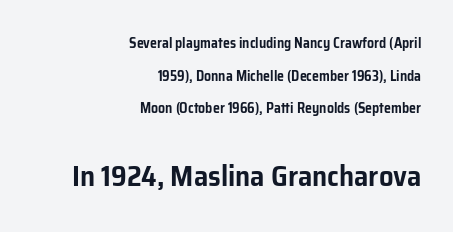
{"serif": "no", "italic": "no", "width": "normal", "stroke_contrast": "low", "x_height": "medium", "monospaced": "no", "underline": "no", "align": "right", "line_spacing": "loose", "line_spacing_ratio": 2.33, "letter_spacing": "normal", "letter_spacing_em": 0.0, "larger_block": "second", "size_ratio": 2.07, "glyph_px": 29}
